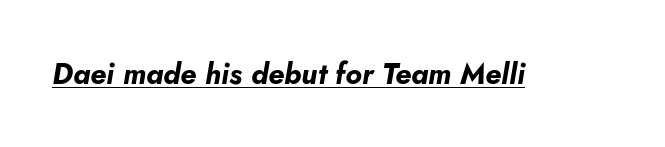
The image shows 29 px bold type, italic (leaning right); set normal letter spacing, underlined; low stroke contrast and a small x-height.
